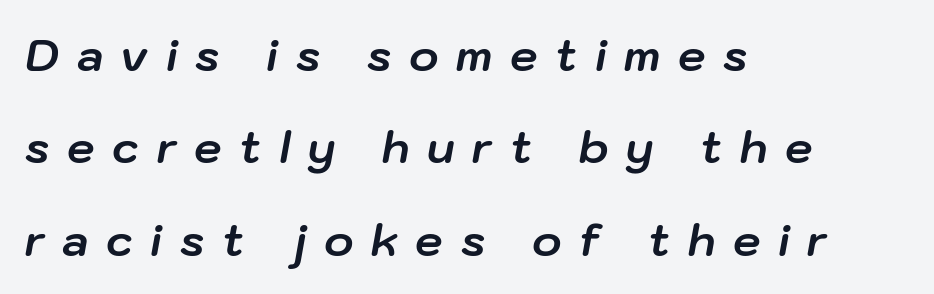
Q: Is the text bold? A: Yes.
Q: Is the text italic (slanted)? A: Yes, it leans right by about 10 degrees.
Q: Is the text underlined? A: No.
Q: How is the paragraph aligned? A: Left-aligned.
Q: Is the spacing between letters normal or unusually wide? A: Unusually wide.
Q: Is the spacing between lines tight, normal or loose? A: Loose.
Q: Width (condensed, normal, or wide)? A: Normal.
Q: Stroke contrast? A: Low.
Q: x-height? A: Medium.
Q: Monospaced? A: No.
